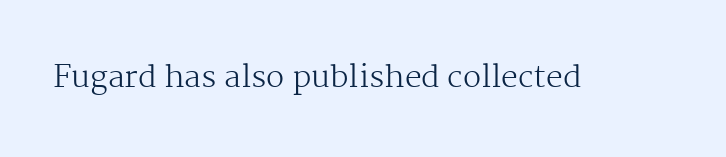
The image shows 30 px regular-weight serif type, upright; set normal letter spacing, not underlined; medium stroke contrast and a medium x-height.
